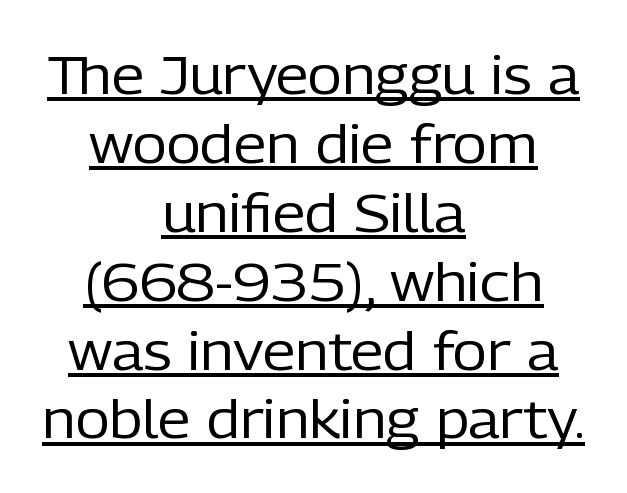
{"serif": "no", "italic": "no", "bold": "no", "weight": "regular", "width": "normal", "stroke_contrast": "low", "x_height": "medium", "monospaced": "no", "underline": "yes", "align": "center", "line_spacing": "normal", "line_spacing_ratio": 1.3, "letter_spacing": "normal", "letter_spacing_em": 0.0, "glyph_px": 53}
